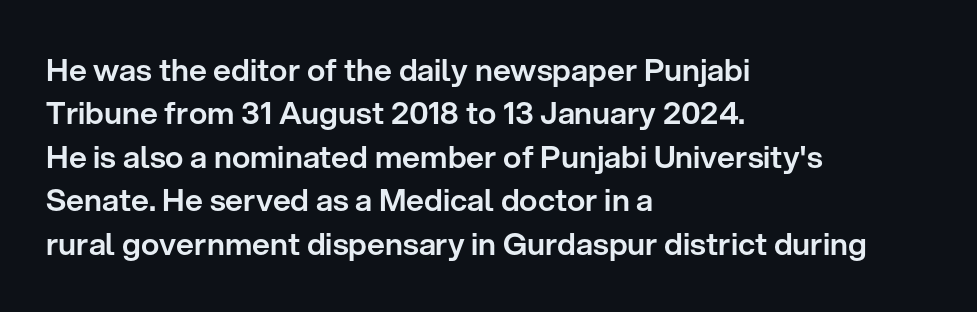
{"serif": "no", "italic": "no", "width": "normal", "stroke_contrast": "low", "x_height": "medium", "monospaced": "no", "underline": "no", "align": "left", "line_spacing": "normal", "line_spacing_ratio": 1.4, "letter_spacing": "normal", "letter_spacing_em": 0.0, "glyph_px": 31}
